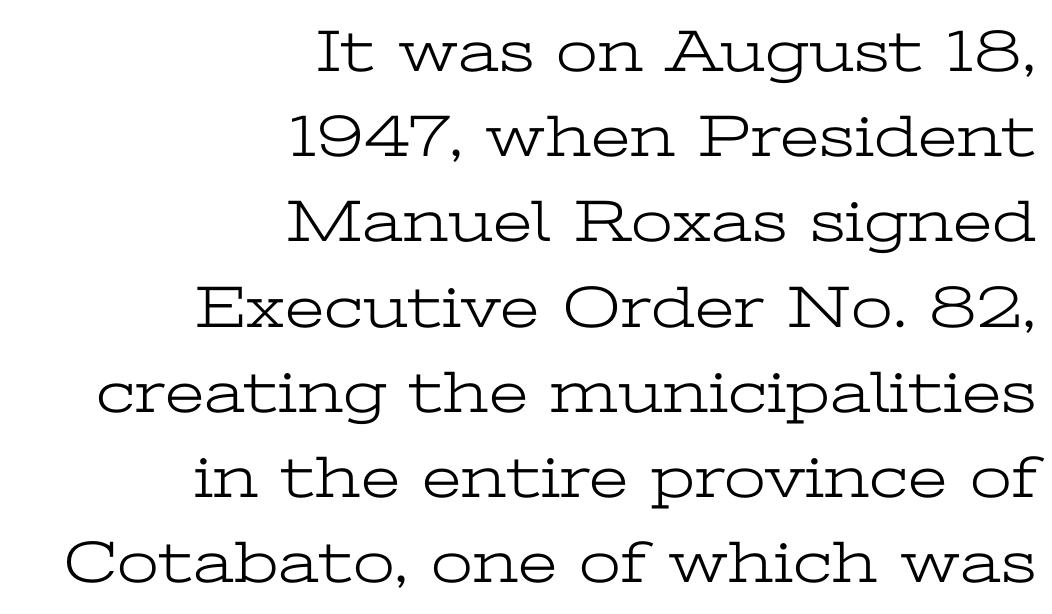
The image shows 60 px light, wide serif type, upright; set right-aligned, normal line spacing (1.42x), normal letter spacing, not underlined; low stroke contrast and a medium x-height.
